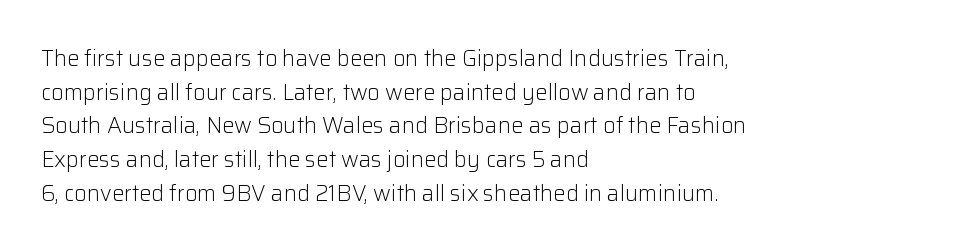
The image shows 22 px text type, upright; set left-aligned, normal line spacing (1.53x), normal letter spacing, not underlined.
